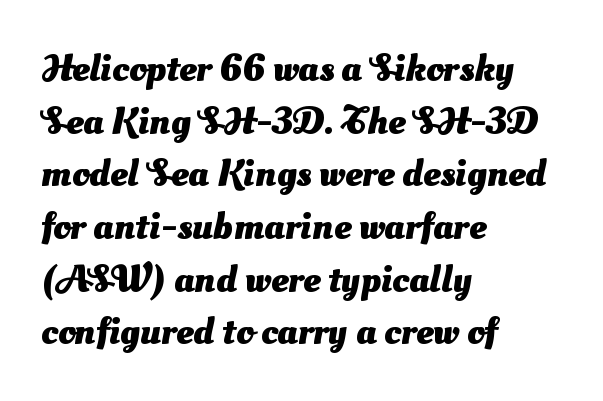
{"serif": "no", "bold": "yes", "weight": "heavy", "width": "normal", "stroke_contrast": "medium", "x_height": "small", "monospaced": "no", "underline": "no", "align": "left", "line_spacing": "normal", "line_spacing_ratio": 1.35, "letter_spacing": "normal", "letter_spacing_em": 0.0, "glyph_px": 39}
